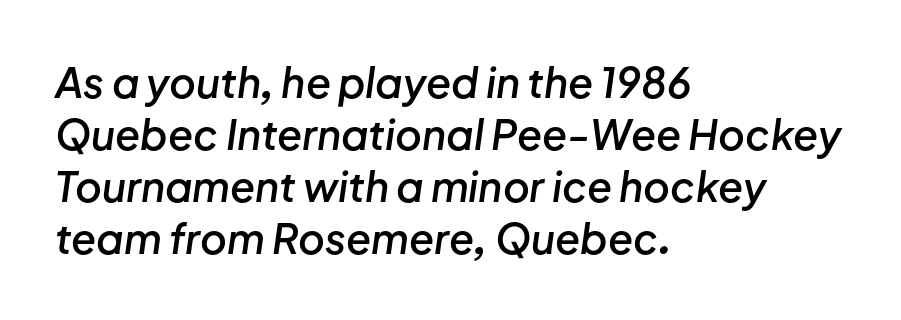
The baseline area is clear. This is the in-between weight designers call semibold or demi. Short and long lines alike share a common starting point at left. Vertically, the passage feels balanced, rows spaced as you'd expect. You could not count columns in this text — the font is proportionally spaced. Is the letter spacing exaggerated? No — it looks like the ordinary default.
